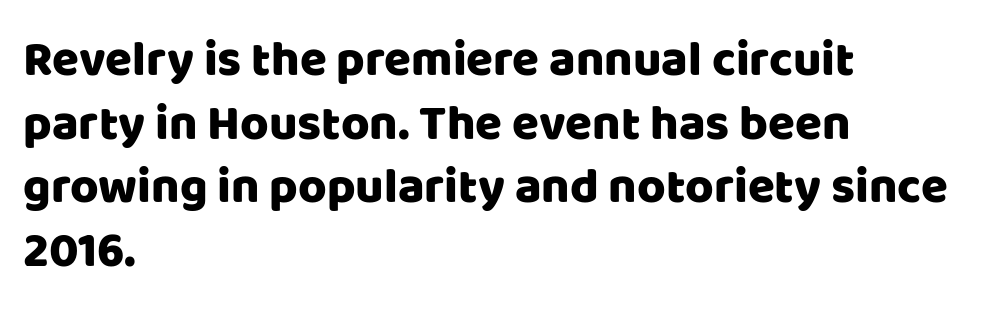
The image shows 49 px sans-serif type, upright; set left-aligned, normal line spacing (1.3x), normal letter spacing, not underlined; low stroke contrast and a large x-height.
